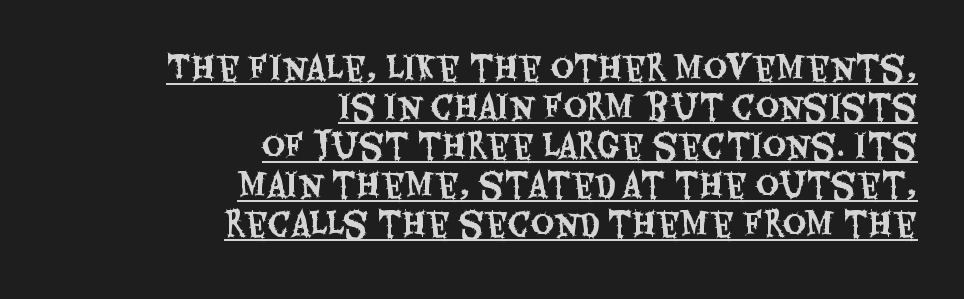
The image shows 32 px condensed sans-serif type, upright; set right-aligned, line spacing 1.22x, normal letter spacing, underlined; medium stroke contrast and a large x-height.
